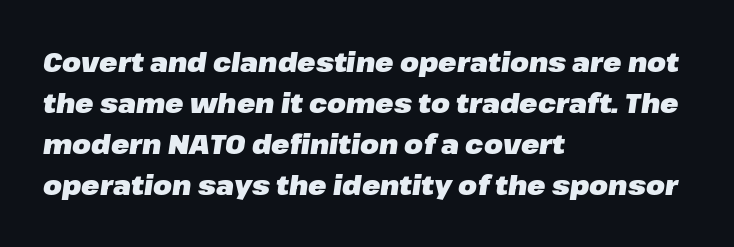
The image shows 27 px bold type, italic (leaning right); set left-aligned, normal line spacing (1.52x), normal letter spacing, not underlined.
